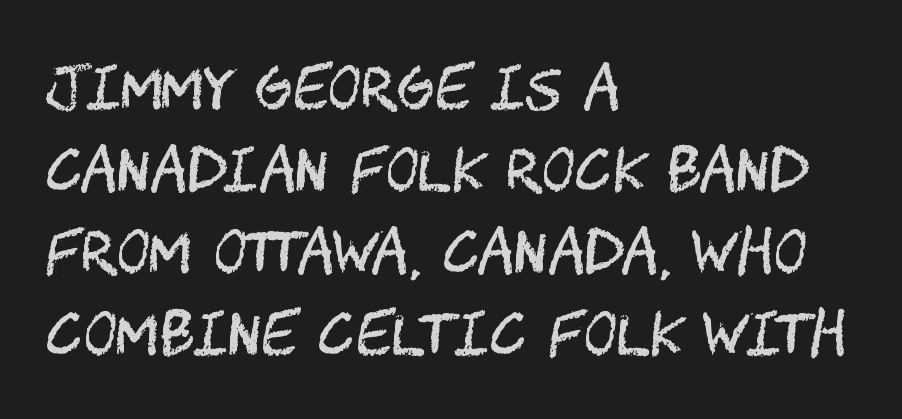
Q: Is the text bold? A: No.
Q: Is the text italic (slanted)? A: No, it is upright.
Q: Is the typeface a serif or a sans-serif typeface? A: Sans-serif.
Q: Is the text underlined? A: No.
Q: How is the paragraph aligned? A: Left-aligned.
Q: Is the spacing between letters normal or unusually wide? A: Normal.
Q: Is the spacing between lines tight, normal or loose? A: Normal.
Q: Width (condensed, normal, or wide)? A: Condensed.
Q: Stroke contrast? A: Medium.
Q: x-height? A: Large.
